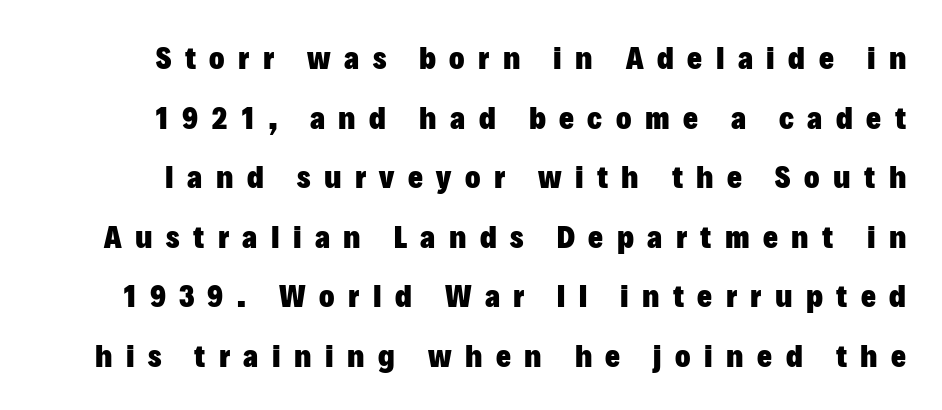
Q: Is the text bold? A: Yes.
Q: Is the text italic (slanted)? A: No, it is upright.
Q: Is the typeface a serif or a sans-serif typeface? A: Sans-serif.
Q: Is the text underlined? A: No.
Q: Is the spacing between letters normal or unusually wide? A: Unusually wide.
Q: Width (condensed, normal, or wide)? A: Normal.
Q: Stroke contrast? A: Low.
Q: x-height? A: Medium.
Q: Monospaced? A: No.
